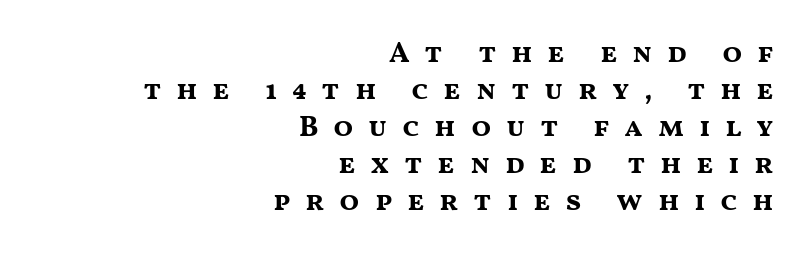
The image shows 29 px bold, wide sans-serif type, upright; set right-aligned, normal line spacing (1.28x), unusually wide letter spacing (+0.5 em), not underlined; medium stroke contrast and a medium x-height.
